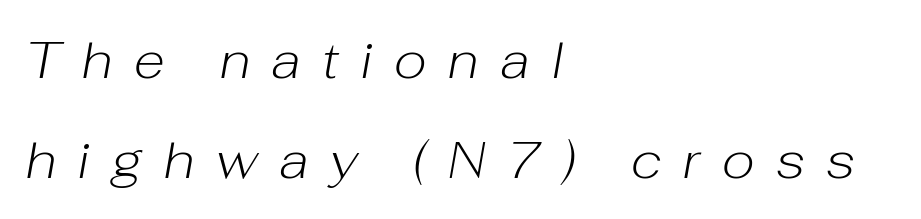
You can tell it's italic because the verticals aren't actually vertical. One-word summary of the alignment: left. Observe the wide spacing: letters keep a clear distance from each other. This sample trades compactness for vertical openness between lines.
